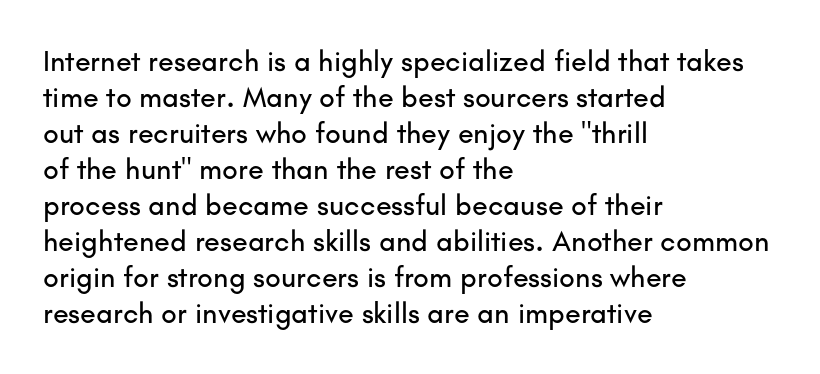
Q: Is the text italic (slanted)? A: No, it is upright.
Q: Is the typeface a serif or a sans-serif typeface? A: Sans-serif.
Q: Is the text underlined? A: No.
Q: How is the paragraph aligned? A: Left-aligned.
Q: Is the spacing between letters normal or unusually wide? A: Normal.
Q: Width (condensed, normal, or wide)? A: Normal.
Q: Stroke contrast? A: Low.
Q: x-height? A: Small.
Q: Monospaced? A: No.
